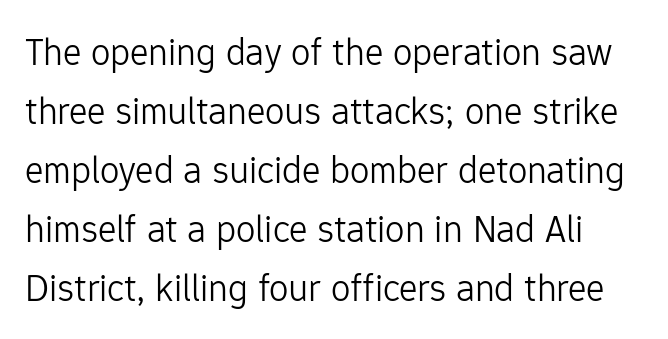
The image shows 39 px light sans-serif type, upright; set normal line spacing (1.51x), normal letter spacing, not underlined; low stroke contrast and a medium x-height.
